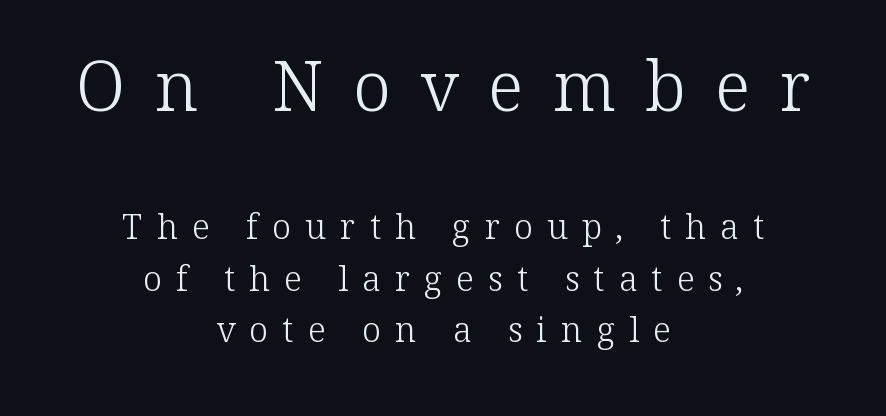
{"serif": "yes", "italic": "no", "bold": "no", "weight": "light", "width": "normal", "stroke_contrast": "low", "x_height": "medium", "monospaced": "no", "underline": "no", "align": "center", "line_spacing": "normal", "line_spacing_ratio": 1.52, "letter_spacing": "wide", "letter_spacing_em": 0.42, "larger_block": "first", "size_ratio": 2.03, "glyph_px": 69}
